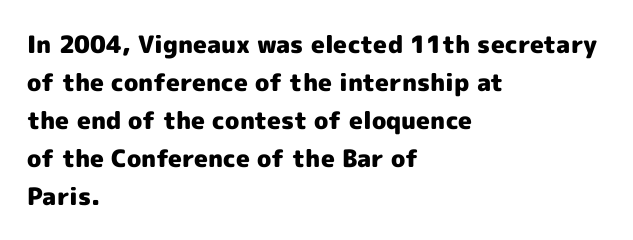
The space between consecutive lines is moderate. Alignment: flush left. The passage shown is not underscored anywhere. The type is set solid horizontally, with unmodified tracking. The characters look thick and weighty, a clear bold. Unlike italic type, these characters show no tilt at all.
